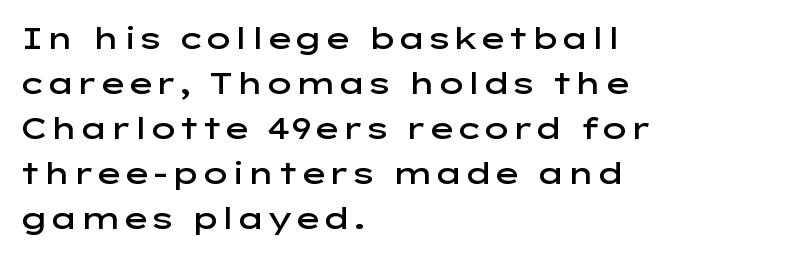
Q: Is the text bold? A: Semi-bold.
Q: Is the text italic (slanted)? A: No, it is upright.
Q: Is the typeface a serif or a sans-serif typeface? A: Sans-serif.
Q: Is the text underlined? A: No.
Q: How is the paragraph aligned? A: Left-aligned.
Q: Is the spacing between letters normal or unusually wide? A: Normal.
Q: Is the spacing between lines tight, normal or loose? A: Normal.
Q: Width (condensed, normal, or wide)? A: Wide.
Q: Stroke contrast? A: Low.
Q: x-height? A: Medium.
Q: Monospaced? A: No.
